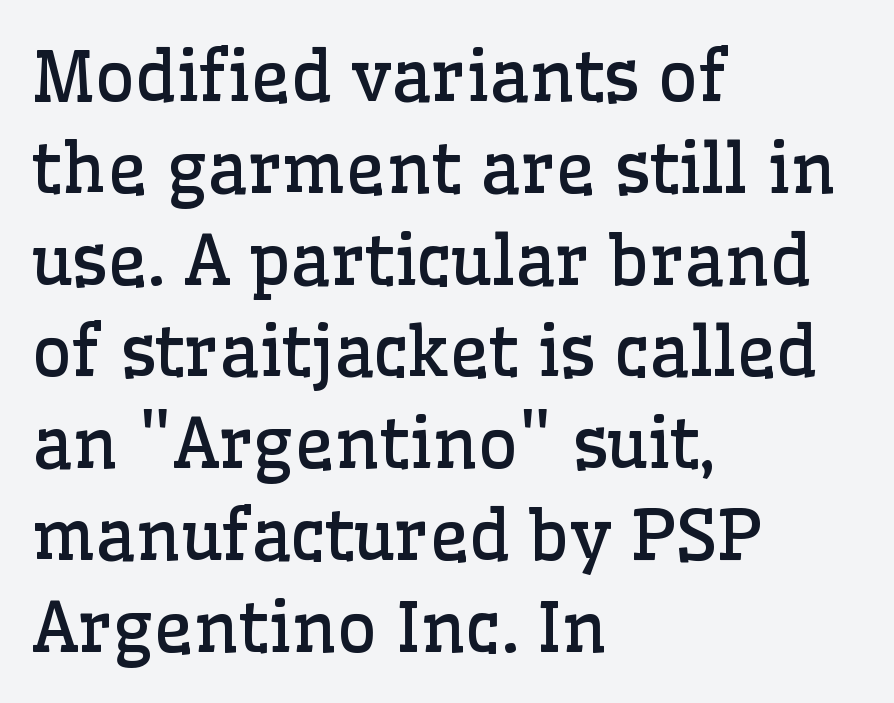
The image shows 69 px regular-weight serif type, upright; set left-aligned, normal line spacing (1.33x), normal letter spacing, not underlined; low stroke contrast and a medium x-height.
